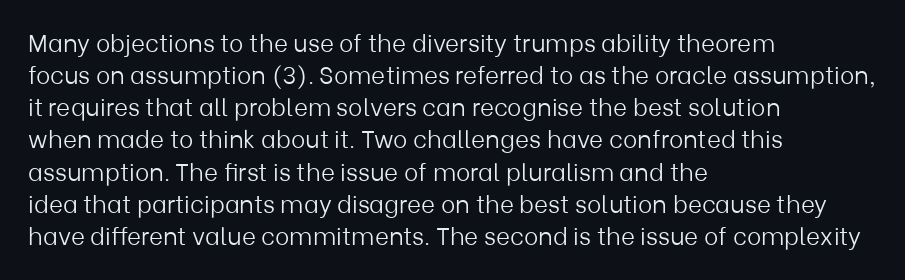
The image shows 24 px text type, upright; set left-aligned, normal line spacing (1.34x), normal letter spacing, not underlined.
